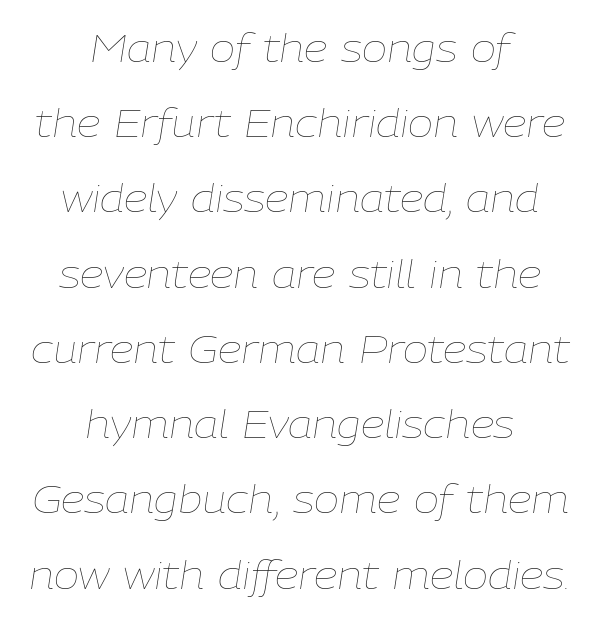
{"italic": "yes", "lean": "right", "slant_degrees": 9, "bold": "no", "weight": "thin", "width": "normal", "stroke_contrast": "low", "x_height": "medium", "monospaced": "no", "underline": "no", "align": "center", "line_spacing": "loose", "line_spacing_ratio": 1.98, "letter_spacing": "normal", "letter_spacing_em": 0.0, "glyph_px": 38}
